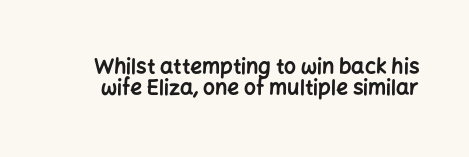
{"italic": "no", "bold": "yes", "underline": "no", "line_spacing": "tight", "line_spacing_ratio": 0.99, "letter_spacing": "normal", "letter_spacing_em": 0.0, "glyph_px": 21}
